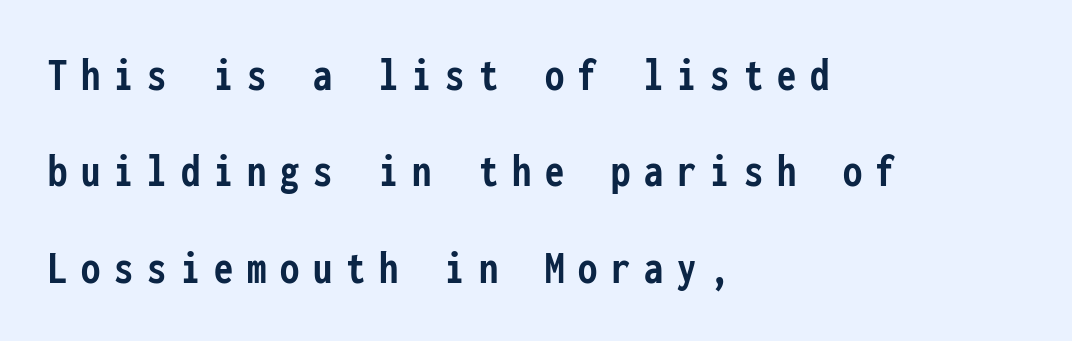
Q: Is the text bold? A: Yes.
Q: Is the text italic (slanted)? A: No, it is upright.
Q: Is the typeface a serif or a sans-serif typeface? A: Sans-serif.
Q: Is the text underlined? A: No.
Q: How is the paragraph aligned? A: Left-aligned.
Q: Is the spacing between letters normal or unusually wide? A: Unusually wide.
Q: Is the spacing between lines tight, normal or loose? A: Loose.
Q: Width (condensed, normal, or wide)? A: Condensed.
Q: Stroke contrast? A: Low.
Q: x-height? A: Medium.
Q: Monospaced? A: Yes.
